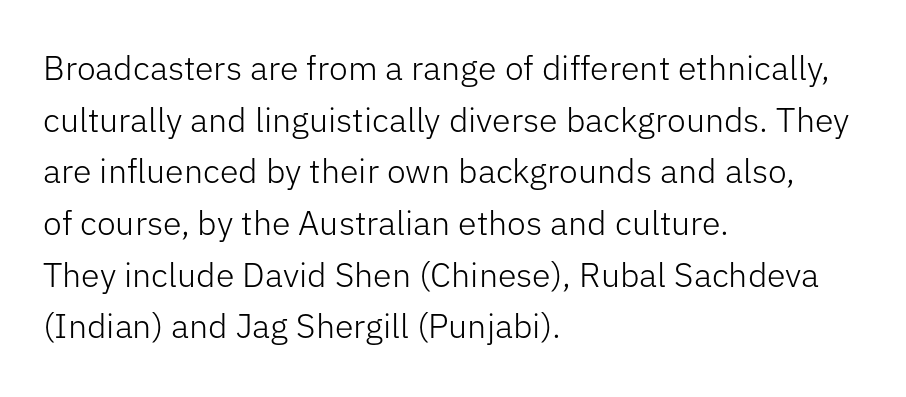
{"serif": "no", "italic": "no", "bold": "no", "weight": "light", "width": "normal", "stroke_contrast": "low", "x_height": "medium", "monospaced": "no", "underline": "no", "align": "left", "line_spacing": "normal", "line_spacing_ratio": 1.52, "letter_spacing": "normal", "letter_spacing_em": 0.0, "glyph_px": 34}
